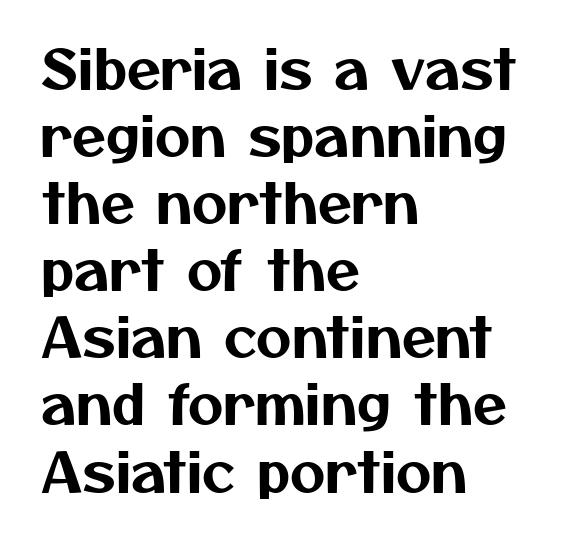
Q: Is the typeface a serif or a sans-serif typeface? A: Sans-serif.
Q: Is the text underlined? A: No.
Q: How is the paragraph aligned? A: Left-aligned.
Q: Is the spacing between letters normal or unusually wide? A: Normal.
Q: Width (condensed, normal, or wide)? A: Normal.
Q: Stroke contrast? A: Medium.
Q: x-height? A: Medium.
Q: Monospaced? A: No.
